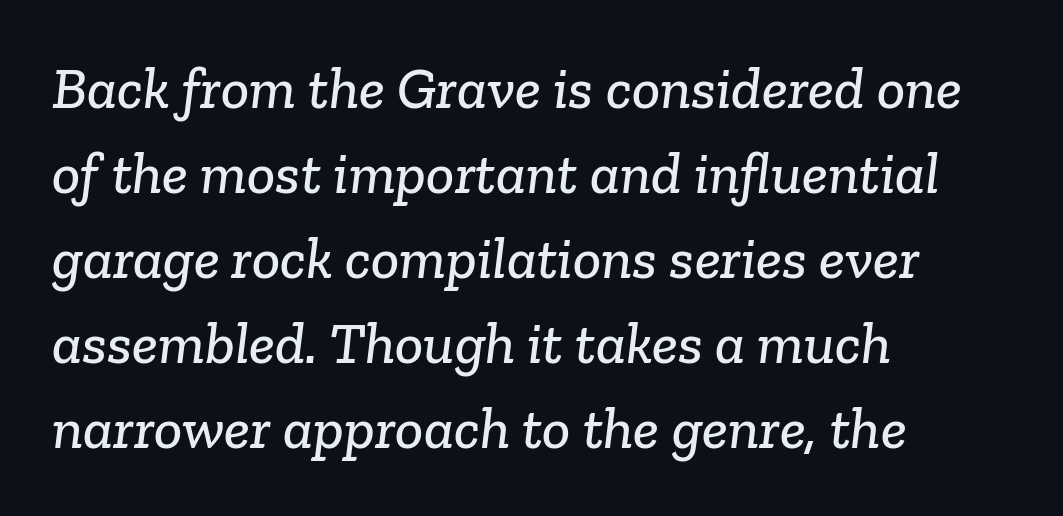
Q: Is the typeface a serif or a sans-serif typeface? A: Serif.
Q: Is the text underlined? A: No.
Q: How is the paragraph aligned? A: Left-aligned.
Q: Is the spacing between letters normal or unusually wide? A: Normal.
Q: Is the spacing between lines tight, normal or loose? A: Normal.
Q: Width (condensed, normal, or wide)? A: Normal.
Q: Stroke contrast? A: Low.
Q: x-height? A: Medium.
Q: Monospaced? A: No.
